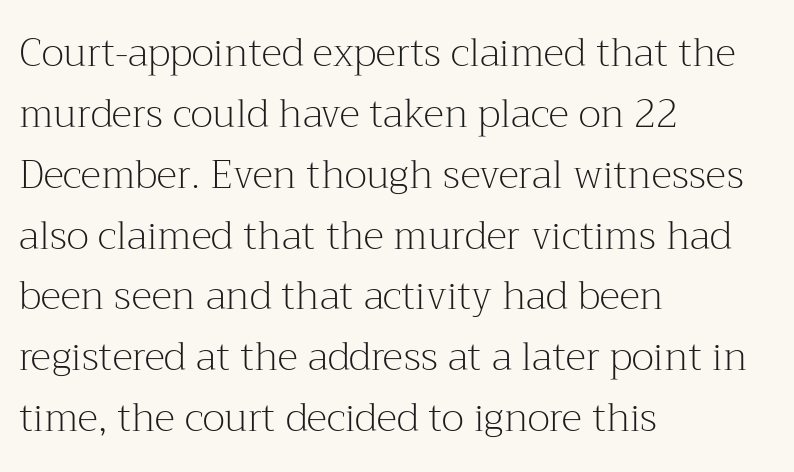
These lines sit exactly where default settings would place them. Quick note: underline off. The passage is arranged the way most books set body copy — flush left. What stands out about the letter spacing? Nothing — it is the standard amount.
